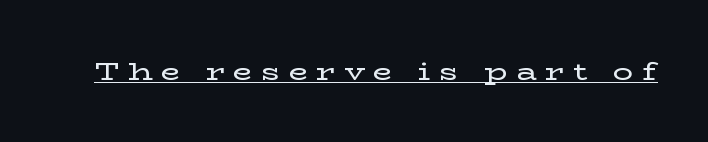
{"italic": "no", "underline": "yes", "letter_spacing": "wide", "letter_spacing_em": 0.34, "glyph_px": 25}
